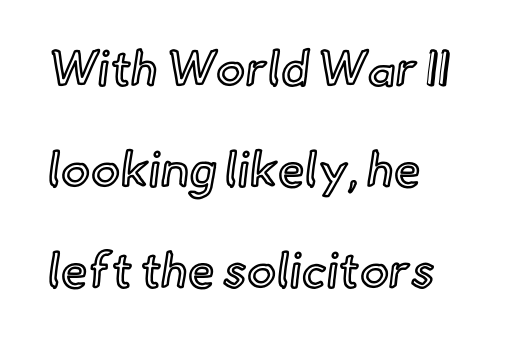
Q: Is the text italic (slanted)? A: Yes.
Q: Is the text underlined? A: No.
Q: How is the paragraph aligned? A: Left-aligned.
Q: Is the spacing between letters normal or unusually wide? A: Normal.
Q: Is the spacing between lines tight, normal or loose? A: Loose.
Q: Width (condensed, normal, or wide)? A: Normal.
Q: x-height? A: Small.
Q: Monospaced? A: No.
